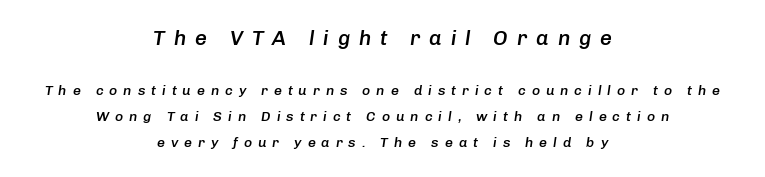
Q: Is the text bold? A: Semi-bold.
Q: Is the text italic (slanted)? A: Yes, it leans right by about 8 degrees.
Q: Is the text underlined? A: No.
Q: How is the paragraph aligned? A: Centered.
Q: Is the spacing between letters normal or unusually wide? A: Unusually wide.
Q: Which block of text is set in a larger size, the first (top) or the second (bottom)? A: The first (top) one.
